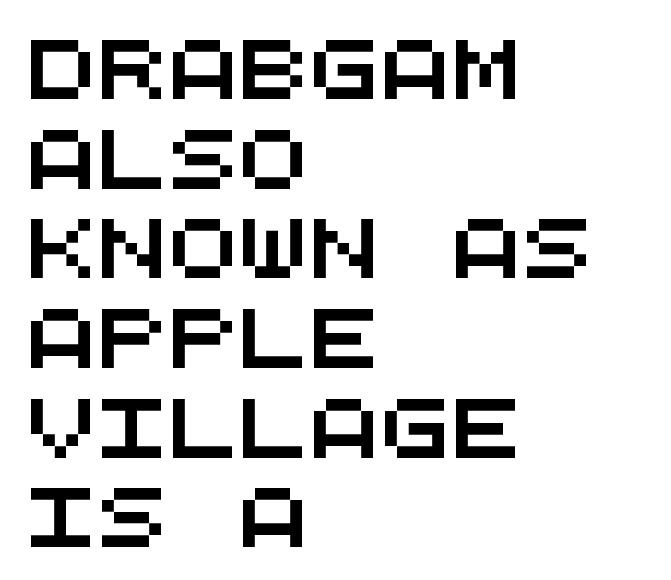
The rows are spaced the way most documents space them. Note: no serifs on the glyphs. Think of a typewriter: that constant character pitch is what you see here. The specimen omits any rule beneath the text block's lines.
